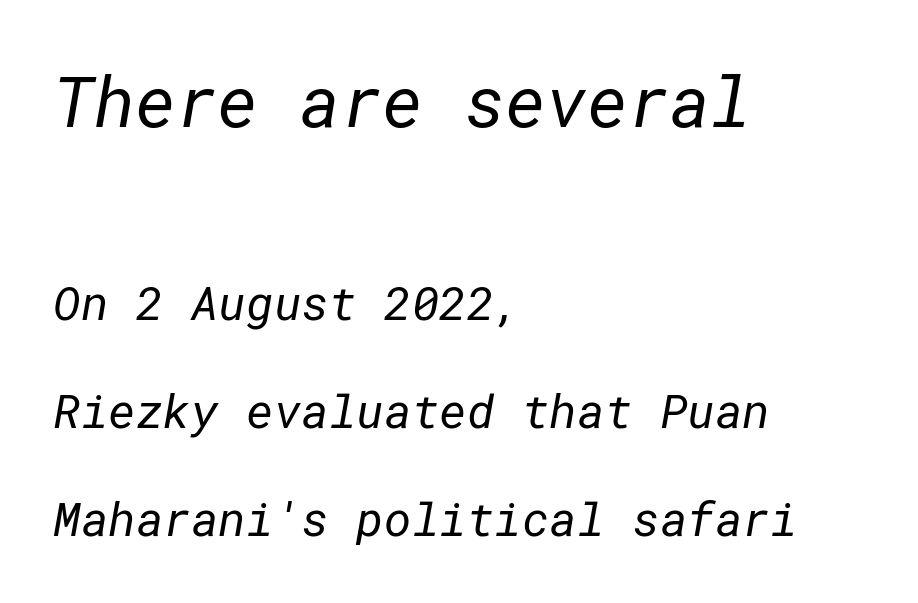
The foot of each line stays bare and open. The line-height multiplier appears high, well above default. Letters have the restrained weight of plain body copy at most. Visually, the top section dominates because its glyphs are scaled up. Is the block centered? No — it sits flush against the left margin. Look at the tracking — it's just the regular setting, nothing added.
